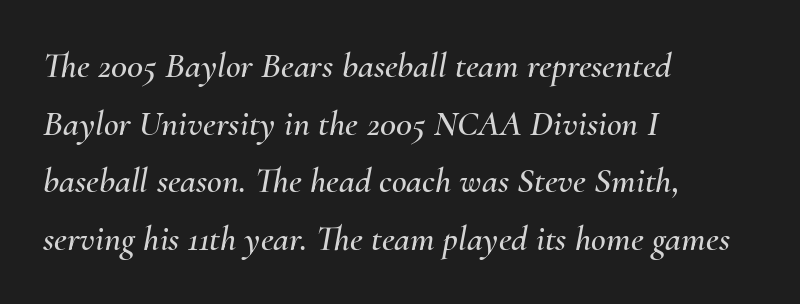
The image shows 36 px text type, italic (leaning right); set left-aligned, normal line spacing (1.6x), normal letter spacing, not underlined; medium stroke contrast and a small x-height.
